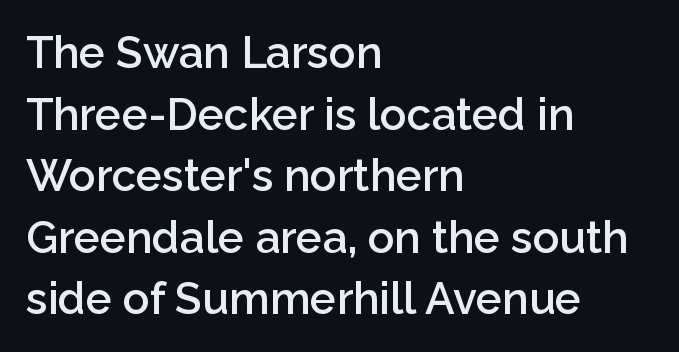
Q: Is the text bold? A: Semi-bold.
Q: Is the text italic (slanted)? A: No, it is upright.
Q: Is the typeface a serif or a sans-serif typeface? A: Sans-serif.
Q: Is the text underlined? A: No.
Q: How is the paragraph aligned? A: Left-aligned.
Q: Is the spacing between letters normal or unusually wide? A: Normal.
Q: Is the spacing between lines tight, normal or loose? A: Normal.
Q: Width (condensed, normal, or wide)? A: Normal.
Q: Stroke contrast? A: Low.
Q: x-height? A: Medium.
Q: Monospaced? A: No.
